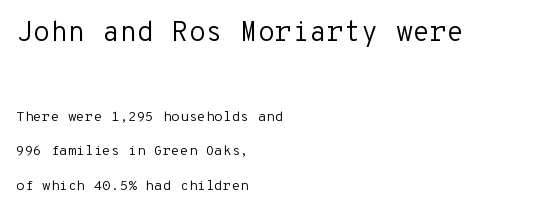
Q: Is the text bold? A: No.
Q: Is the text italic (slanted)? A: No, it is upright.
Q: Is the typeface a serif or a sans-serif typeface? A: Sans-serif.
Q: Is the text underlined? A: No.
Q: How is the paragraph aligned? A: Left-aligned.
Q: Is the spacing between letters normal or unusually wide? A: Normal.
Q: Is the spacing between lines tight, normal or loose? A: Loose.
Q: Which block of text is set in a larger size, the first (top) or the second (bottom)? A: The first (top) one.
Q: Width (condensed, normal, or wide)? A: Normal.
Q: Stroke contrast? A: Low.
Q: x-height? A: Medium.
Q: Monospaced? A: Yes.
